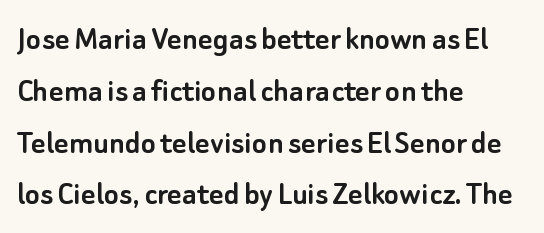
Q: Is the text italic (slanted)? A: No, it is upright.
Q: Is the typeface a serif or a sans-serif typeface? A: Sans-serif.
Q: Is the text underlined? A: No.
Q: How is the paragraph aligned? A: Left-aligned.
Q: Is the spacing between letters normal or unusually wide? A: Normal.
Q: Is the spacing between lines tight, normal or loose? A: Normal.
Q: Width (condensed, normal, or wide)? A: Normal.
Q: Stroke contrast? A: Low.
Q: x-height? A: Small.
Q: Monospaced? A: No.
